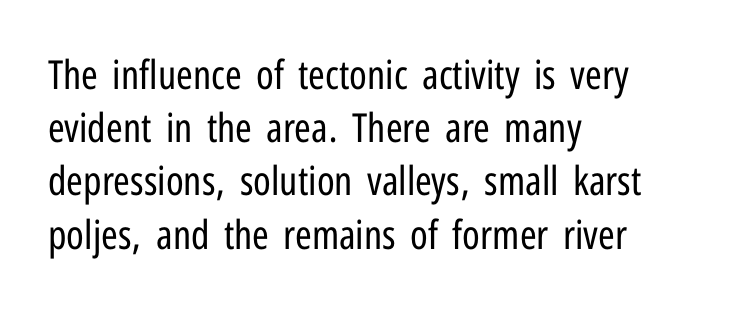
{"serif": "no", "italic": "no", "bold": "no", "weight": "regular", "width": "condensed", "stroke_contrast": "low", "x_height": "medium", "monospaced": "no", "underline": "no", "align": "left", "line_spacing": "normal", "line_spacing_ratio": 1.33, "letter_spacing": "normal", "letter_spacing_em": 0.0, "glyph_px": 40}
